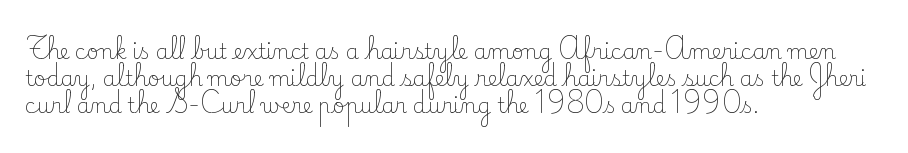
The passage shown is not underscored anywhere. Summary of vertical rhythm: regular, with standard interline spacing. The rag falls on the right side of this text block. Notice how the stems are strictly vertical — no italics here. Vertical stems look standard width or narrower in stroke.
